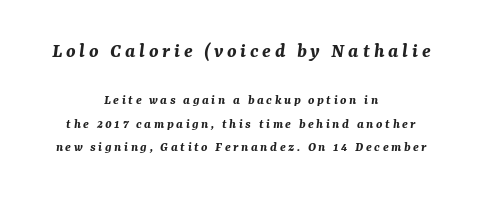
{"italic": "yes", "lean": "right", "slant_degrees": 7, "bold": "yes", "underline": "no", "align": "center", "line_spacing": "normal", "line_spacing_ratio": 1.68, "larger_block": "first", "size_ratio": 1.5, "glyph_px": 21}
